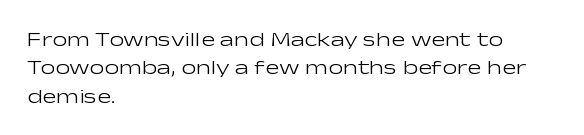
{"italic": "no", "bold": "no", "underline": "no", "align": "left", "line_spacing": "normal", "line_spacing_ratio": 1.35, "letter_spacing": "normal", "letter_spacing_em": 0.0, "glyph_px": 21}
